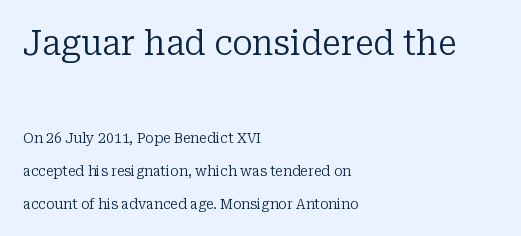
The image shows 34 px regular-weight serif type, upright; set left-aligned, loose line spacing (2.35x), normal letter spacing, not underlined; the first (top) block is 2.43x larger; low stroke contrast and a medium x-height.
